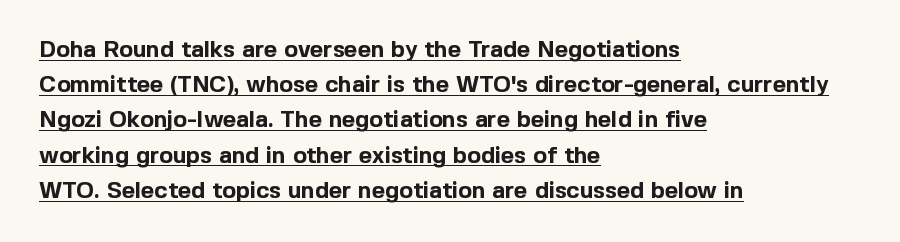
Each line of the rendering has a horizontal stroke beneath the glyphs. The leading is moderate, giving the passage an even texture. Short note: letters normally spaced. Italic? Not at all — the glyphs are vertical. A full-strength bold gives these letters their thick strokes. Which margin do the lines hug? The left one — the right edge is uneven.
